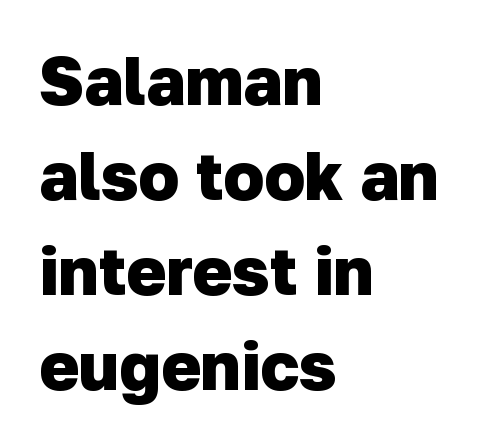
The image shows 67 px heavy sans-serif type; set left-aligned, normal line spacing (1.42x), normal letter spacing, not underlined; low stroke contrast and a medium x-height.
